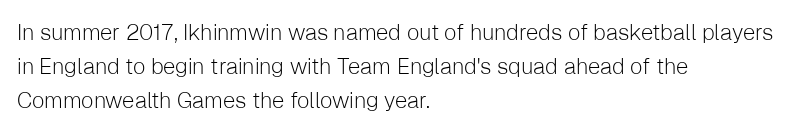
Caption: multi-line text, flush left, ragged right. Rendered with straight, roman letterforms. Beneath every word, the page is bare. Weight: not bold — regular or lighter. Nobody touched the tracking dial on this one. Vertically, the passage feels balanced, rows spaced as you'd expect.
